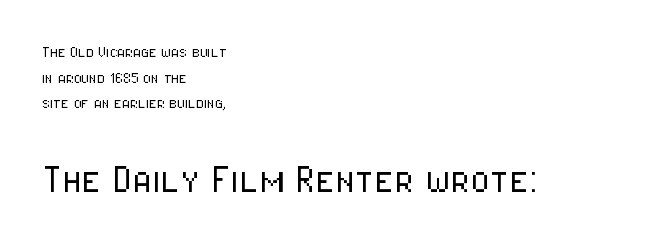
Q: Is the text bold? A: No.
Q: Is the text italic (slanted)? A: No, it is upright.
Q: Is the typeface a serif or a sans-serif typeface? A: Sans-serif.
Q: Is the text underlined? A: No.
Q: How is the paragraph aligned? A: Left-aligned.
Q: Is the spacing between letters normal or unusually wide? A: Normal.
Q: Is the spacing between lines tight, normal or loose? A: Normal.
Q: Which block of text is set in a larger size, the first (top) or the second (bottom)? A: The second (bottom) one.
Q: Width (condensed, normal, or wide)? A: Condensed.
Q: Stroke contrast? A: Low.
Q: x-height? A: Medium.
Q: Monospaced? A: No.
